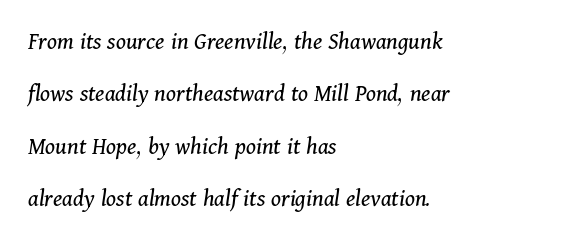
Each stroke keeps to a modest, everyday thickness or less. Short note: letters normally spaced. Nobody drew a line under any word here. The rendering uses a large line-height, opening up the rows.
